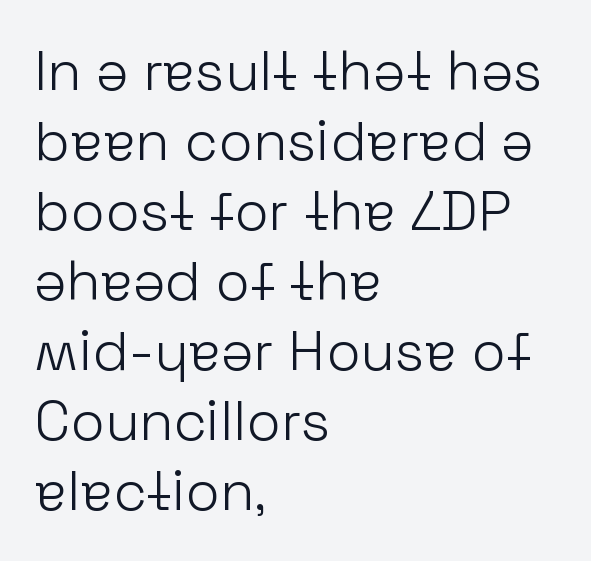
Q: Is the text bold? A: No.
Q: Is the text italic (slanted)? A: No, it is upright.
Q: Is the typeface a serif or a sans-serif typeface? A: Sans-serif.
Q: Is the text underlined? A: No.
Q: How is the paragraph aligned? A: Left-aligned.
Q: Is the spacing between letters normal or unusually wide? A: Normal.
Q: Is the spacing between lines tight, normal or loose? A: Normal.
Q: Width (condensed, normal, or wide)? A: Normal.
Q: Stroke contrast? A: Low.
Q: x-height? A: Medium.
Q: Monospaced? A: No.
